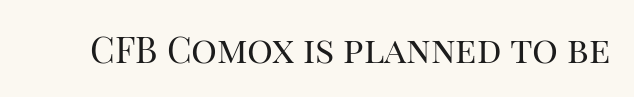
Caption: standard tracking, unaltered. Look at the bottom of the vertical strokes: they flare into serifs here. No extra ink here — the face is not bold. Rendered with straight, roman letterforms.
